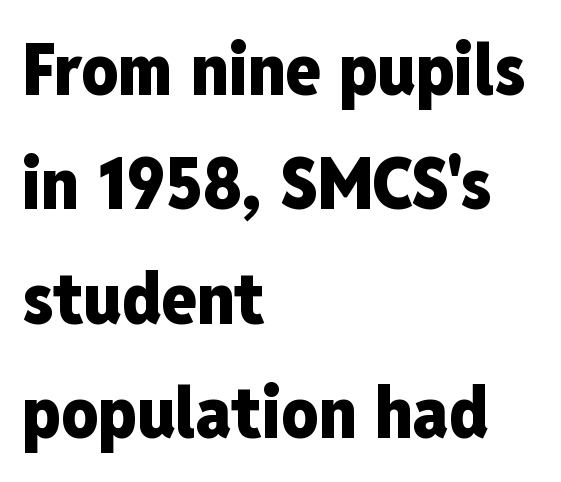
The image shows 72 px heavy, condensed sans-serif type, upright; set left-aligned, normal line spacing (1.59x), normal letter spacing, not underlined; low stroke contrast and a medium x-height.
